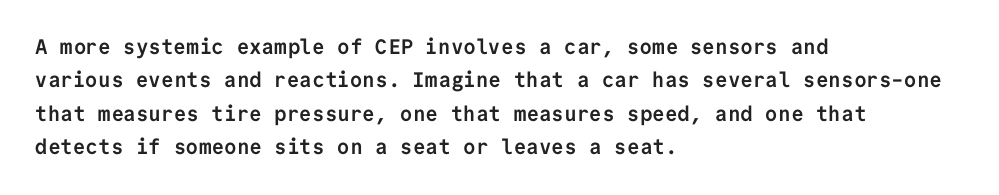
Q: Is the text bold? A: Yes.
Q: Is the text italic (slanted)? A: No, it is upright.
Q: Is the text underlined? A: No.
Q: How is the paragraph aligned? A: Left-aligned.
Q: Is the spacing between letters normal or unusually wide? A: Normal.
Q: Is the spacing between lines tight, normal or loose? A: Normal.
